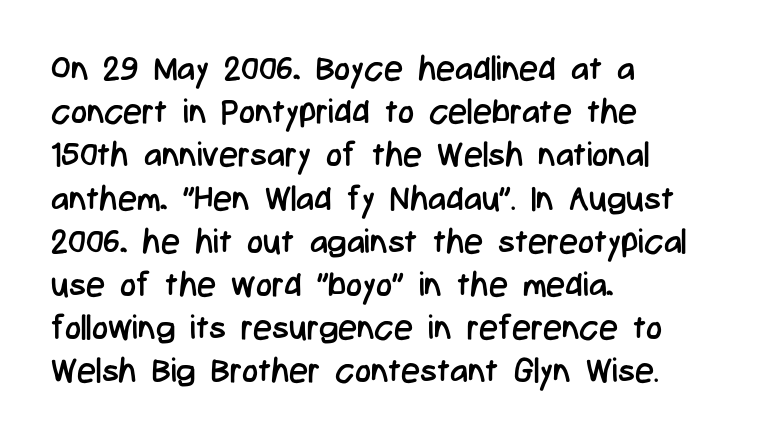
{"serif": "no", "italic": "no", "bold": "no", "weight": "regular", "width": "condensed", "stroke_contrast": "low", "x_height": "medium", "monospaced": "no", "underline": "no", "align": "left", "line_spacing": "normal", "line_spacing_ratio": 1.27, "letter_spacing": "normal", "letter_spacing_em": 0.0, "glyph_px": 34}
